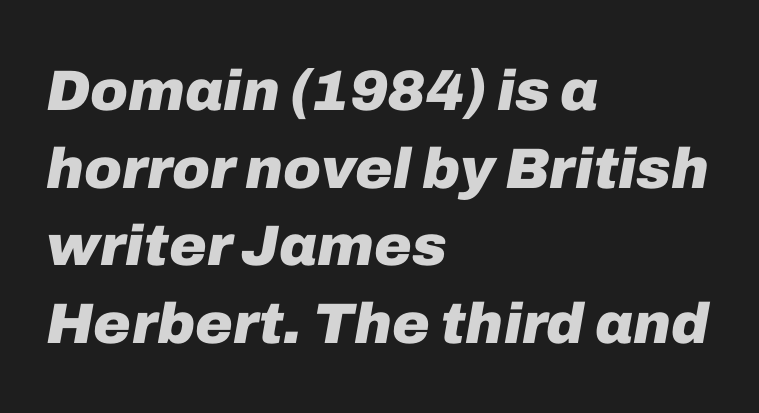
{"italic": "yes", "lean": "right", "slant_degrees": 10, "bold": "yes", "weight": "heavy", "width": "normal", "stroke_contrast": "low", "x_height": "medium", "monospaced": "no", "underline": "no", "align": "left", "line_spacing": "normal", "line_spacing_ratio": 1.36, "letter_spacing": "normal", "letter_spacing_em": 0.0, "glyph_px": 57}
